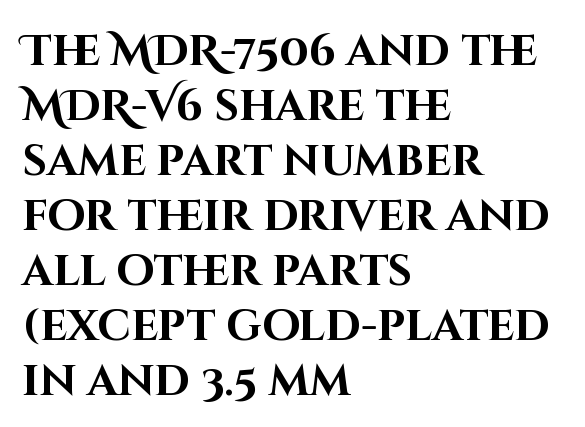
{"serif": "no", "italic": "no", "bold": "yes", "weight": "bold", "width": "normal", "stroke_contrast": "high", "x_height": "large", "monospaced": "no", "underline": "no", "align": "left", "line_spacing": "normal", "line_spacing_ratio": 1.28, "letter_spacing": "normal", "letter_spacing_em": 0.0, "glyph_px": 43}
